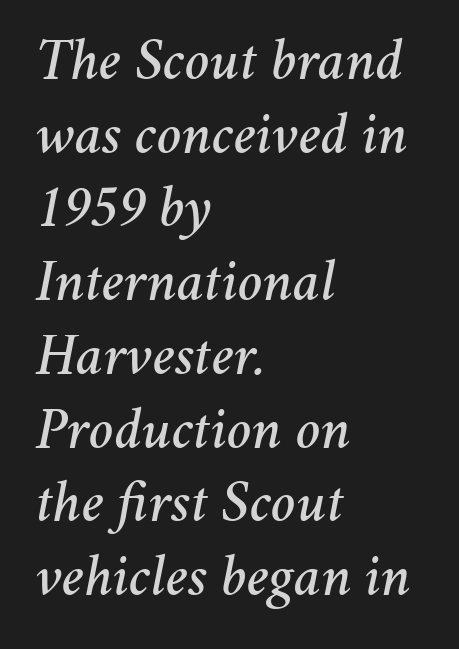
Q: Is the text italic (slanted)? A: Yes, it leans right by about 11 degrees.
Q: Is the text underlined? A: No.
Q: How is the paragraph aligned? A: Left-aligned.
Q: Is the spacing between letters normal or unusually wide? A: Normal.
Q: Is the spacing between lines tight, normal or loose? A: Normal.
Q: Width (condensed, normal, or wide)? A: Normal.
Q: Stroke contrast? A: Medium.
Q: x-height? A: Medium.
Q: Monospaced? A: No.
